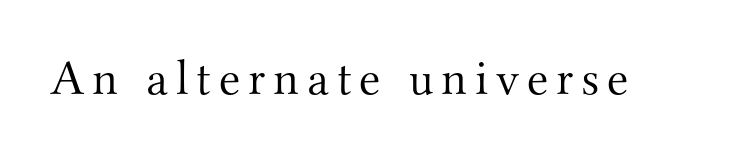
The image shows 49 px light serif type, upright; set not underlined; medium stroke contrast and a small x-height.
